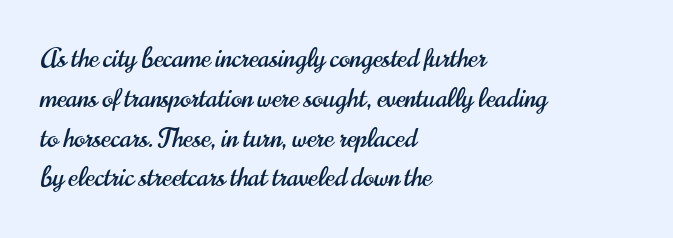
The image shows 26 px text type; set left-aligned, normal line spacing (1.53x), normal letter spacing, not underlined.
